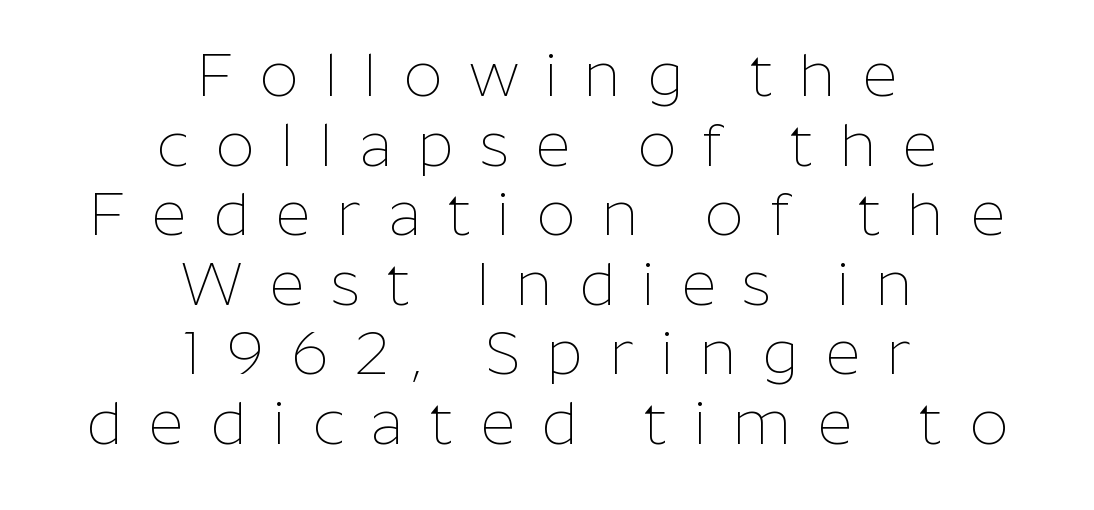
Q: Is the text bold? A: No.
Q: Is the text italic (slanted)? A: No, it is upright.
Q: Is the typeface a serif or a sans-serif typeface? A: Sans-serif.
Q: Is the text underlined? A: No.
Q: How is the paragraph aligned? A: Centered.
Q: Is the spacing between letters normal or unusually wide? A: Unusually wide.
Q: Is the spacing between lines tight, normal or loose? A: Tight.
Q: Width (condensed, normal, or wide)? A: Normal.
Q: Stroke contrast? A: Low.
Q: x-height? A: Medium.
Q: Monospaced? A: No.
